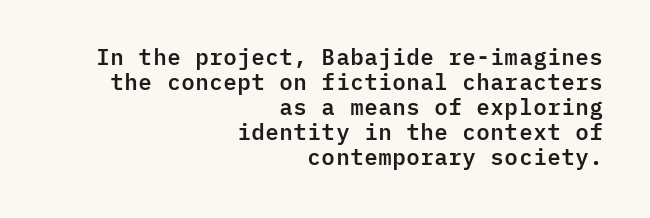
The image shows 22 px text type, upright; set right-aligned, tight line spacing (1.14x), normal letter spacing, not underlined.
